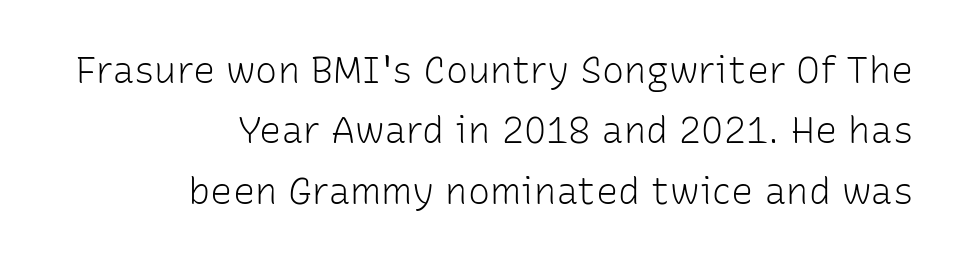
Q: Is the text bold? A: No.
Q: Is the text italic (slanted)? A: No, it is upright.
Q: Is the typeface a serif or a sans-serif typeface? A: Sans-serif.
Q: Is the text underlined? A: No.
Q: How is the paragraph aligned? A: Right-aligned.
Q: Is the spacing between letters normal or unusually wide? A: Normal.
Q: Is the spacing between lines tight, normal or loose? A: Normal.
Q: Width (condensed, normal, or wide)? A: Normal.
Q: Stroke contrast? A: Low.
Q: x-height? A: Medium.
Q: Monospaced? A: No.
